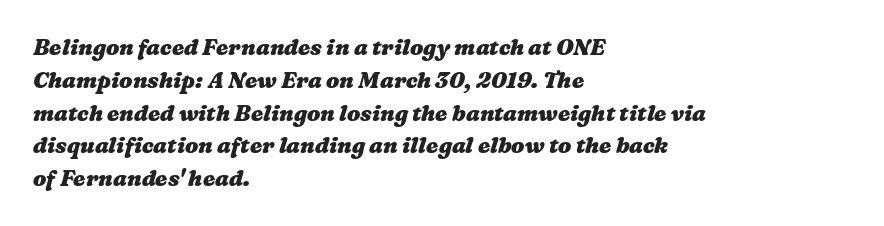
The image shows 22 px bold type; set left-aligned, normal line spacing (1.49x), normal letter spacing, not underlined.
